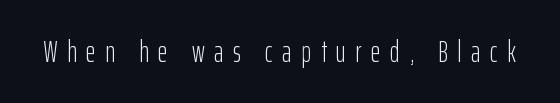
Q: Is the text bold? A: No.
Q: Is the text italic (slanted)? A: No, it is upright.
Q: Is the typeface a serif or a sans-serif typeface? A: Sans-serif.
Q: Is the text underlined? A: No.
Q: Is the spacing between letters normal or unusually wide? A: Unusually wide.
Q: Width (condensed, normal, or wide)? A: Condensed.
Q: Stroke contrast? A: Low.
Q: x-height? A: Medium.
Q: Monospaced? A: No.
